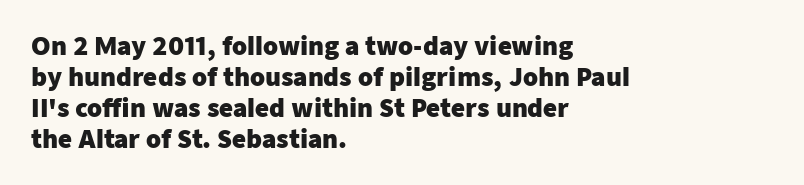
The image shows 24 px bold type, upright; set left-aligned, normal line spacing (1.29x), normal letter spacing, not underlined.
